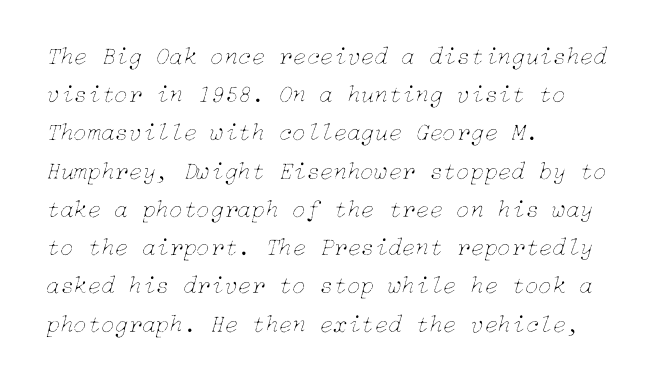
Look at the tracking — it's just the regular setting, nothing added. The typesetter chose a ragged-right arrangement here. This block has exactly the height ordinary leading produces. The string is rendered with underlining switched off.
